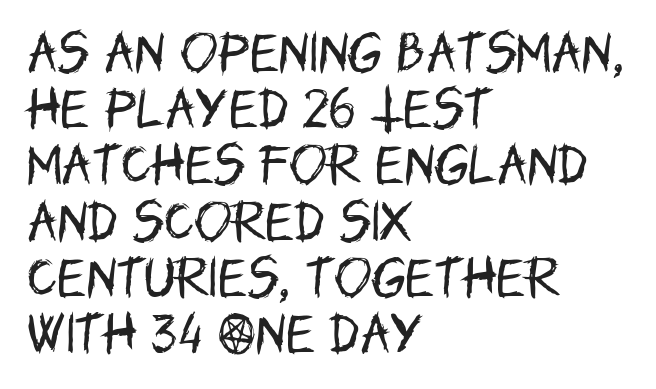
The image shows 45 px regular-weight, condensed sans-serif type, upright; set left-aligned, normal line spacing (1.25x), normal letter spacing, not underlined; low stroke contrast and a large x-height.
